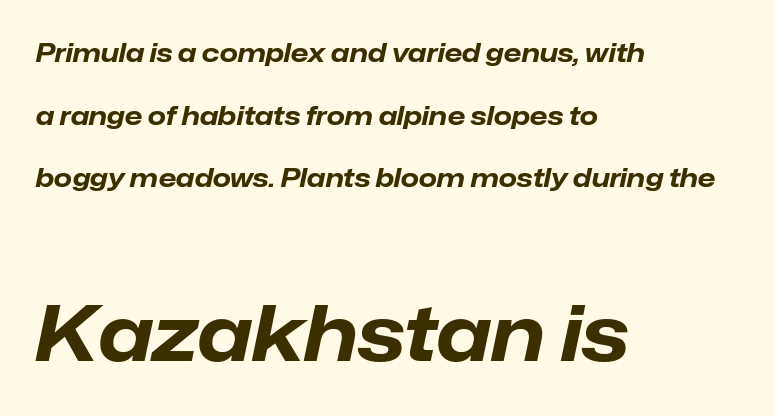
{"italic": "yes", "lean": "right", "slant_degrees": 12, "bold": "yes", "weight": "bold", "width": "normal", "stroke_contrast": "low", "x_height": "medium", "monospaced": "no", "underline": "no", "align": "left", "line_spacing": "loose", "line_spacing_ratio": 2.41, "letter_spacing": "normal", "letter_spacing_em": 0.0, "larger_block": "second", "size_ratio": 2.96, "glyph_px": 77}
